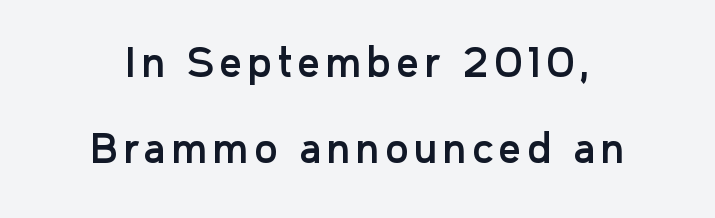
Descenders hang freely into open space. Neither beginnings nor endings align; midpoints do. The lettering holds an erect, upright posture throughout. Font category for this specimen: sans-serif. Widely set lines give the paragraph a tall, airy silhouette. The passage shown is typed in a proportional face where columns would drift.
